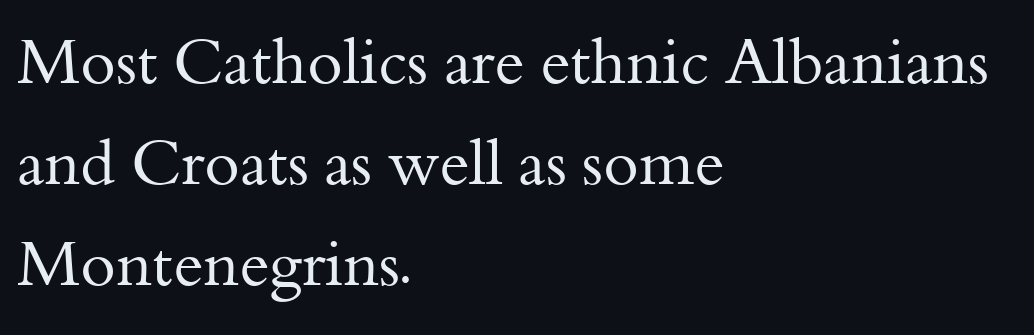
The image shows 64 px regular-weight serif type, upright; set left-aligned, normal line spacing (1.58x), normal letter spacing, not underlined; medium stroke contrast and a small x-height.
